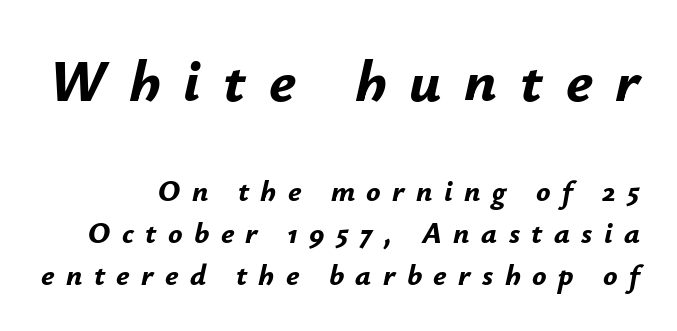
The passage shown is not underscored anywhere. Is the lower block the larger one? No — the upper block carries the bigger type. These lines have a slow, spaced-out rhythm from letter to letter. Students, observe: this is what conventionally led text looks like. A dark, heavy texture on the line: the type is bold.
